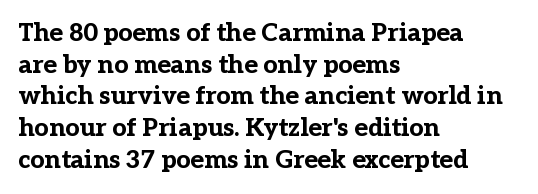
Q: Is the text bold? A: Yes.
Q: Is the text italic (slanted)? A: No, it is upright.
Q: Is the text underlined? A: No.
Q: How is the paragraph aligned? A: Left-aligned.
Q: Is the spacing between letters normal or unusually wide? A: Normal.
Q: Is the spacing between lines tight, normal or loose? A: Normal.
